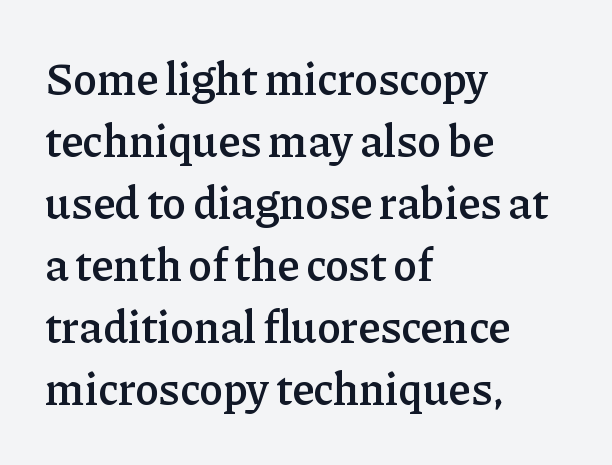
{"serif": "yes", "italic": "no", "bold": "semi", "weight": "semibold", "width": "normal", "stroke_contrast": "low", "x_height": "medium", "monospaced": "no", "underline": "no", "align": "left", "line_spacing": "normal", "line_spacing_ratio": 1.38, "letter_spacing": "normal", "letter_spacing_em": 0.0, "glyph_px": 45}
